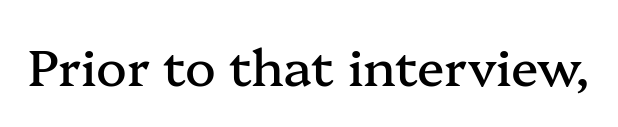
Stroke terminals: seriffed. Check under the words: just untouched page. The letterforms sit shoulder to shoulder at normal distance. Style check: upright. The letters advance in unequal steps, a hallmark of proportional type.
